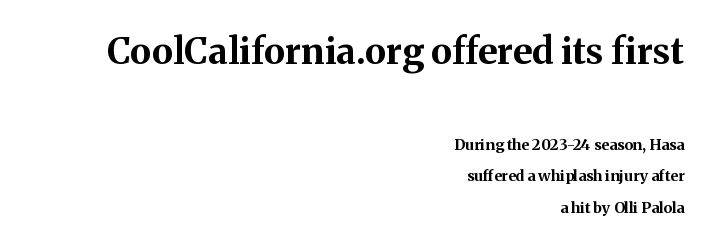
Q: Is the text bold? A: Yes.
Q: Is the text italic (slanted)? A: No, it is upright.
Q: Is the typeface a serif or a sans-serif typeface? A: Serif.
Q: Is the text underlined? A: No.
Q: How is the paragraph aligned? A: Right-aligned.
Q: Is the spacing between letters normal or unusually wide? A: Normal.
Q: Is the spacing between lines tight, normal or loose? A: Loose.
Q: Which block of text is set in a larger size, the first (top) or the second (bottom)? A: The first (top) one.
Q: Width (condensed, normal, or wide)? A: Normal.
Q: Stroke contrast? A: Medium.
Q: x-height? A: Medium.
Q: Monospaced? A: No.
